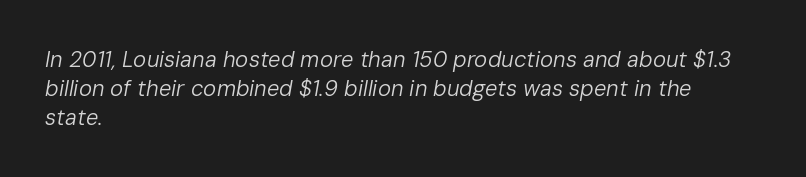
In terms of letterspacing, this is plain default setting. Emphasis-style slanted type is in use. The vertical gap from one line to the next is medium. The strokes are not fattened; the text isn't bold. The rendering anchors every line to the left-hand side.
